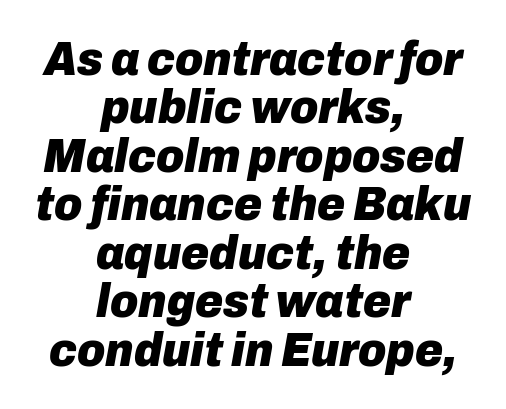
The image shows 48 px heavy type, italic (leaning right); set centered, tight line spacing (1.01x), normal letter spacing, not underlined; low stroke contrast and a medium x-height.
